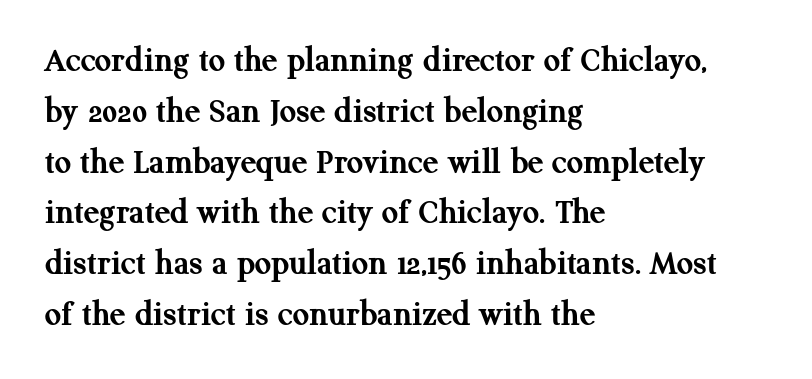
{"serif": "yes", "italic": "no", "bold": "yes", "weight": "semibold", "width": "normal", "stroke_contrast": "medium", "x_height": "medium", "monospaced": "no", "underline": "no", "align": "left", "line_spacing": "normal", "line_spacing_ratio": 1.41, "letter_spacing": "normal", "letter_spacing_em": 0.0, "glyph_px": 36}
